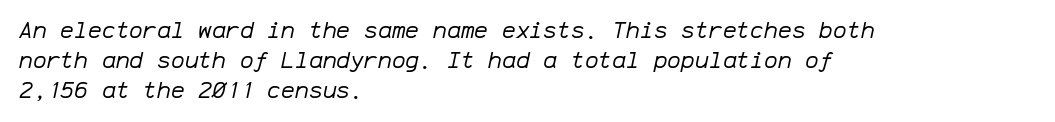
{"italic": "yes", "lean": "right", "slant_degrees": 12, "bold": "no", "underline": "no", "align": "left", "line_spacing": "normal", "line_spacing_ratio": 1.3, "letter_spacing": "normal", "letter_spacing_em": 0.0, "glyph_px": 23}
